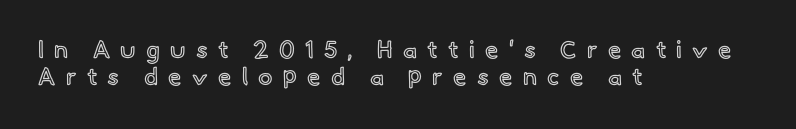
The image shows 24 px text type, upright; set left-aligned, tight line spacing (1.13x), unusually wide letter spacing (+0.43 em), not underlined.
